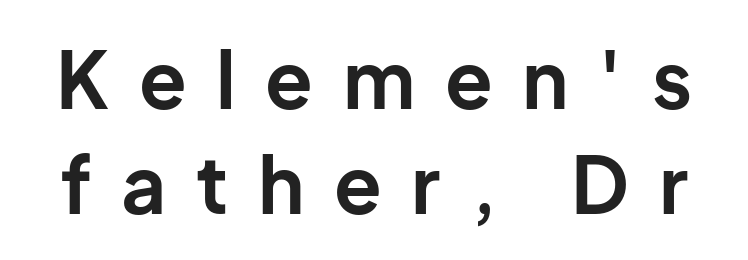
Posture: upright roman. The letters advance in unequal steps, a hallmark of proportional type. Here the glyphs are tracked loosely, breaking word shapes into spaced letters. Weight check: bold — yes, fully. These lines sit exactly where default settings would place them. Has an underline been added? It has not.
